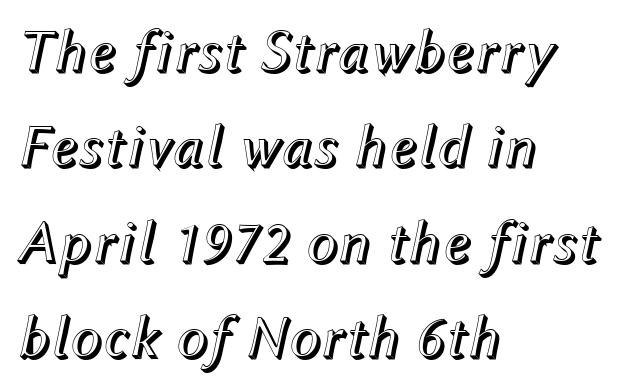
{"italic": "yes", "lean": "right", "slant_degrees": 12, "width": "normal", "x_height": "medium", "monospaced": "no", "underline": "no", "align": "left", "line_spacing": "normal", "line_spacing_ratio": 1.59, "letter_spacing": "normal", "letter_spacing_em": 0.0, "glyph_px": 60}
